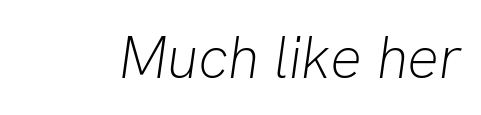
Q: Is the text bold? A: No.
Q: Is the text italic (slanted)? A: Yes, it leans right by about 8 degrees.
Q: Is the text underlined? A: No.
Q: Is the spacing between letters normal or unusually wide? A: Normal.
Q: Width (condensed, normal, or wide)? A: Normal.
Q: Stroke contrast? A: Low.
Q: x-height? A: Medium.
Q: Monospaced? A: No.
